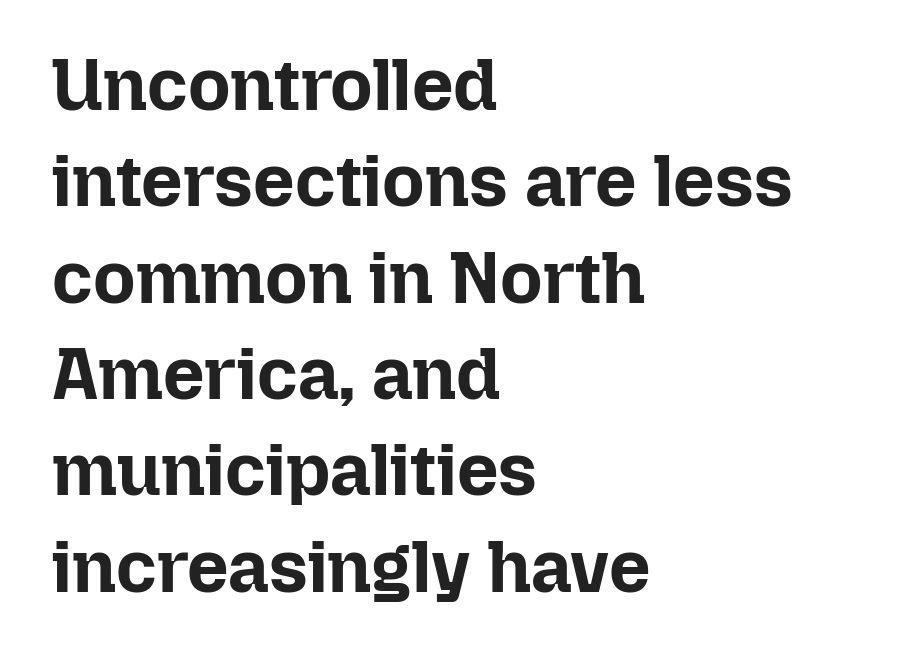
{"italic": "no", "bold": "yes", "weight": "bold", "width": "normal", "stroke_contrast": "low", "x_height": "medium", "monospaced": "no", "underline": "no", "align": "left", "line_spacing": "normal", "line_spacing_ratio": 1.32, "letter_spacing": "normal", "letter_spacing_em": 0.0, "glyph_px": 73}
